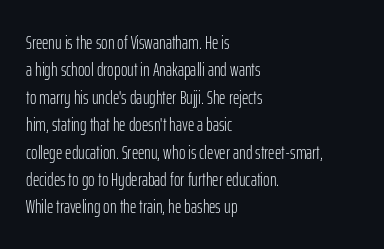
The image shows 20 px text type, upright; set left-aligned, normal line spacing (1.37x), normal letter spacing, not underlined.
